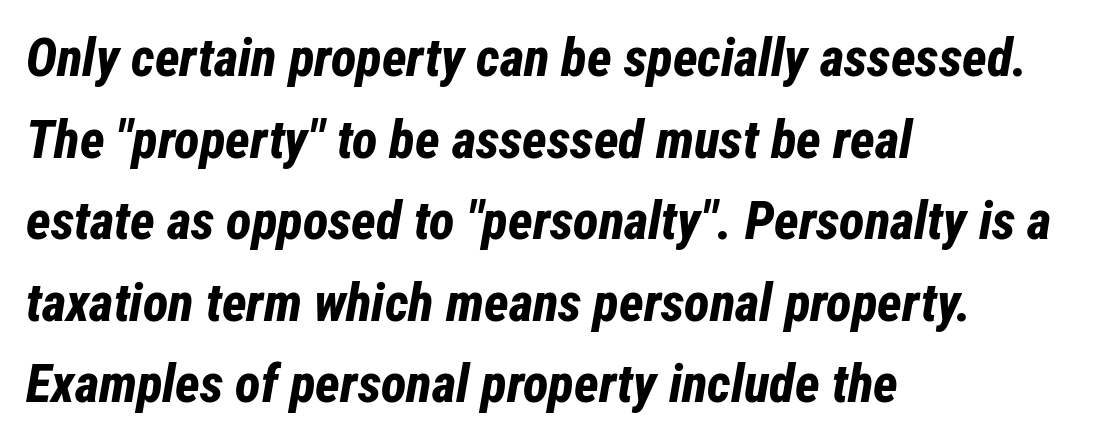
{"italic": "yes", "lean": "right", "slant_degrees": 12, "bold": "yes", "weight": "bold", "width": "condensed", "stroke_contrast": "low", "x_height": "medium", "monospaced": "no", "underline": "no", "align": "left", "line_spacing": "normal", "line_spacing_ratio": 1.54, "letter_spacing": "normal", "letter_spacing_em": 0.0, "glyph_px": 53}
